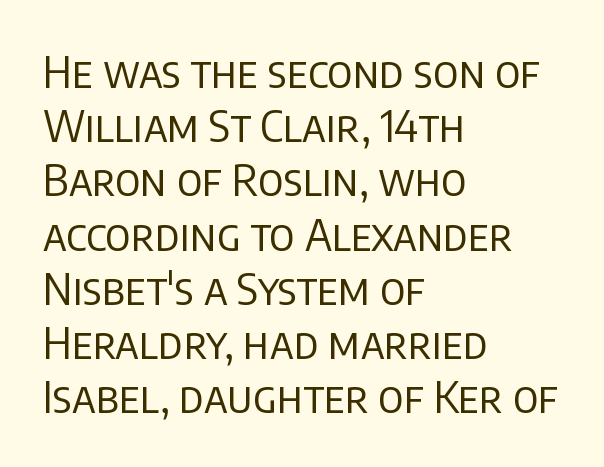
The image shows 43 px regular-weight sans-serif type, upright; set left-aligned, normal line spacing (1.26x), normal letter spacing, not underlined; low stroke contrast and a large x-height.
